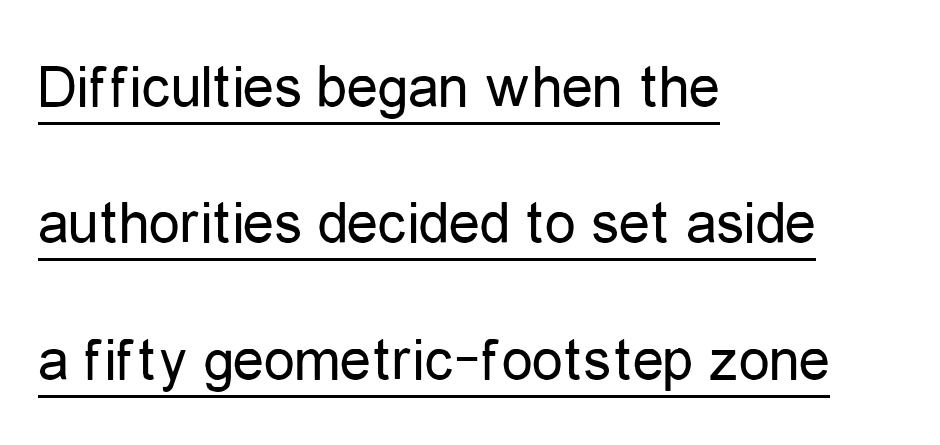
{"serif": "no", "italic": "no", "bold": "no", "weight": "regular", "width": "condensed", "stroke_contrast": "low", "x_height": "medium", "monospaced": "no", "underline": "yes", "align": "left", "line_spacing": "loose", "line_spacing_ratio": 2.2, "letter_spacing": "normal", "letter_spacing_em": 0.0, "glyph_px": 62}
